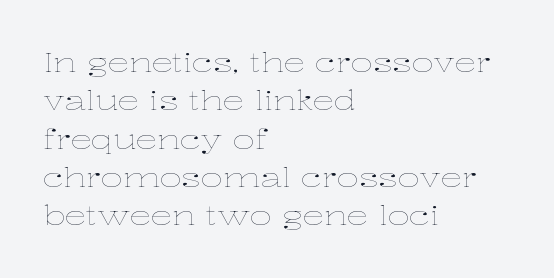
Every row of glyphs begins at an identical x-position on the left. A roman cut, with each character standing at attention. Does the leading feel generous? No, just average. The tracking reads as untouched default to a designer's eye.
